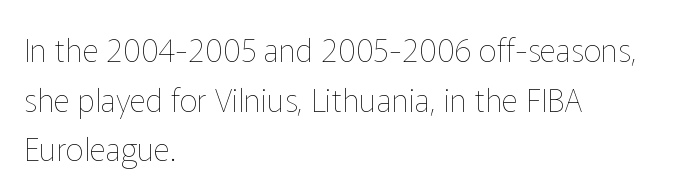
Each new line begins a customary step beneath the previous one. Stroke thickness stays within the range of a standard reading face or lighter. Descender tails drop into unmarked territory. You could not count columns in this text — the font is proportionally spaced. In terms of posture, this sample is upright. Each line starts at the same left margin while the right side varies.
